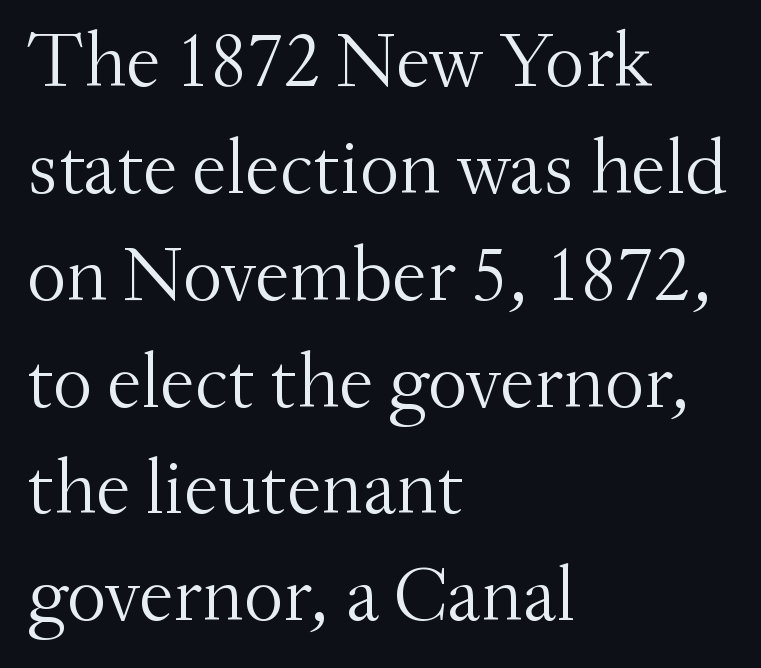
Q: Is the text bold? A: No.
Q: Is the text italic (slanted)? A: No, it is upright.
Q: Is the typeface a serif or a sans-serif typeface? A: Serif.
Q: Is the text underlined? A: No.
Q: How is the paragraph aligned? A: Left-aligned.
Q: Is the spacing between letters normal or unusually wide? A: Normal.
Q: Is the spacing between lines tight, normal or loose? A: Normal.
Q: Width (condensed, normal, or wide)? A: Normal.
Q: Stroke contrast? A: Medium.
Q: x-height? A: Small.
Q: Monospaced? A: No.
